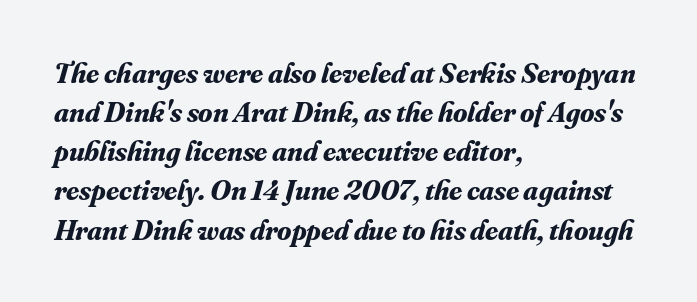
Regarding leading, the lines here are spaced in the standard way. These lines stack with their left ends in a neat column. Anything drawn beneath the words? Only blank space. Tall strokes in this sample are angled rather than plumb. The passage shown is typed in a proportional face where columns would drift.
